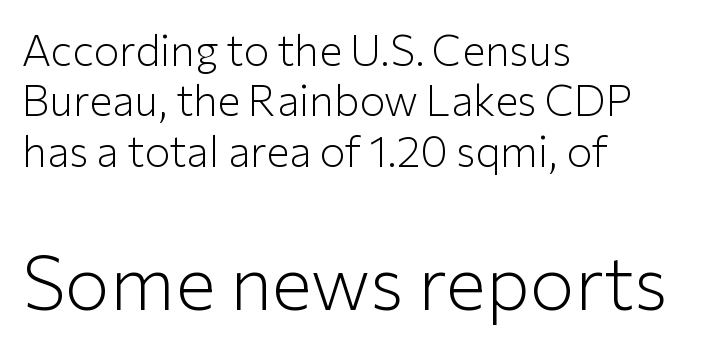
Think of a printed novel: that variable character pitch is what you see here. Type without underlining. The passage shown has conventional tracking throughout. The letters look calm and open, with moderate or lighter stems. Which margin do the lines hug? The left one — the right edge is uneven. The font family rendered here belongs to the sans-serif group.
